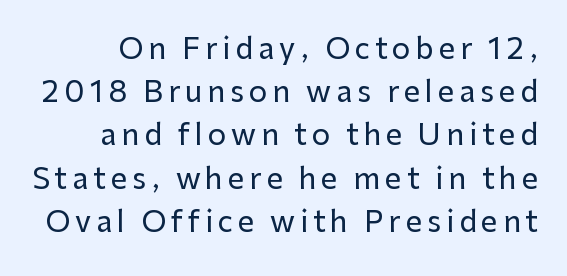
Q: Is the text italic (slanted)? A: No, it is upright.
Q: Is the typeface a serif or a sans-serif typeface? A: Sans-serif.
Q: Is the text underlined? A: No.
Q: Is the spacing between lines tight, normal or loose? A: Normal.
Q: Width (condensed, normal, or wide)? A: Normal.
Q: Stroke contrast? A: Low.
Q: x-height? A: Medium.
Q: Monospaced? A: No.
